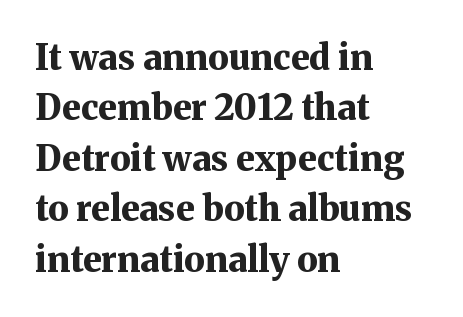
{"serif": "yes", "italic": "no", "bold": "yes", "weight": "bold", "width": "normal", "stroke_contrast": "medium", "x_height": "medium", "monospaced": "no", "underline": "no", "align": "left", "line_spacing": "normal", "line_spacing_ratio": 1.44, "letter_spacing": "normal", "letter_spacing_em": 0.0, "glyph_px": 35}
